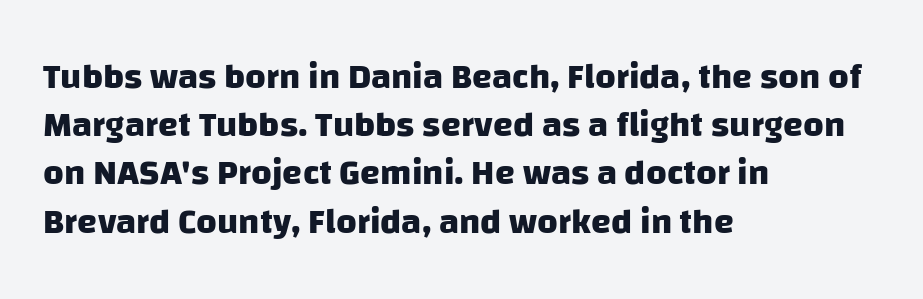
The image shows 36 px heavy sans-serif type; set left-aligned, normal line spacing (1.34x), normal letter spacing, not underlined; low stroke contrast and a large x-height.
